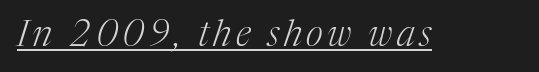
{"serif": "yes", "italic": "yes", "lean": "right", "slant_degrees": 17, "bold": "no", "weight": "light", "width": "normal", "stroke_contrast": "medium", "x_height": "medium", "monospaced": "no", "underline": "yes", "glyph_px": 37}
